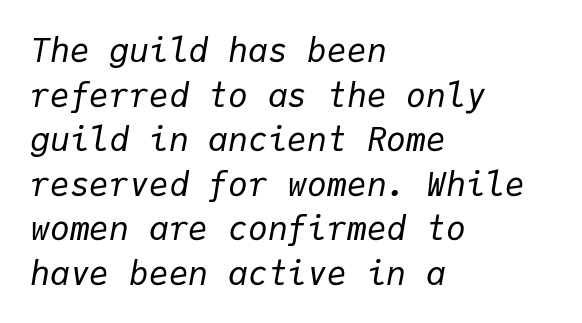
{"italic": "yes", "lean": "right", "slant_degrees": 9, "bold": "no", "weight": "regular", "width": "normal", "stroke_contrast": "low", "x_height": "medium", "monospaced": "yes", "underline": "no", "align": "left", "line_spacing": "normal", "line_spacing_ratio": 1.35, "letter_spacing": "normal", "letter_spacing_em": 0.0, "glyph_px": 33}
